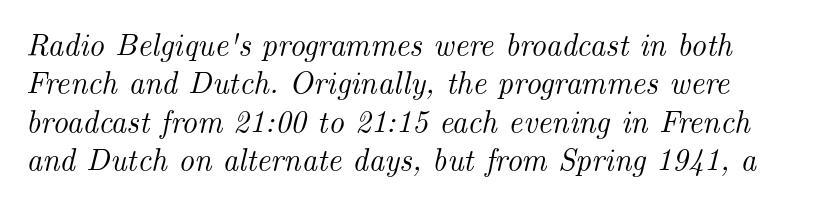
Q: Is the text italic (slanted)? A: Yes, it leans right by about 14 degrees.
Q: Is the typeface a serif or a sans-serif typeface? A: Serif.
Q: Is the text underlined? A: No.
Q: Is the spacing between letters normal or unusually wide? A: Normal.
Q: Width (condensed, normal, or wide)? A: Normal.
Q: Stroke contrast? A: Medium.
Q: x-height? A: Small.
Q: Monospaced? A: No.
